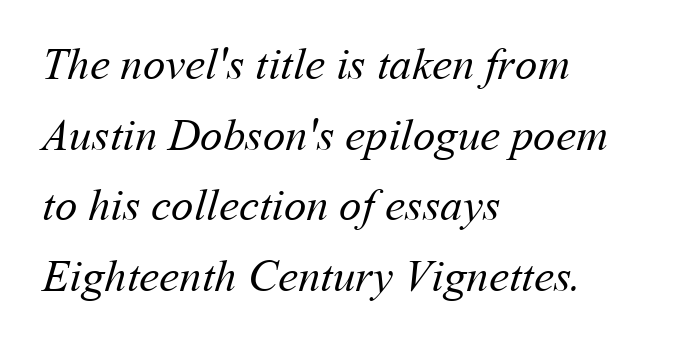
{"bold": "no", "weight": "regular", "width": "normal", "stroke_contrast": "medium", "x_height": "medium", "monospaced": "no", "underline": "no", "align": "left", "line_spacing": "normal", "line_spacing_ratio": 1.57, "letter_spacing": "normal", "letter_spacing_em": 0.0, "glyph_px": 45}
